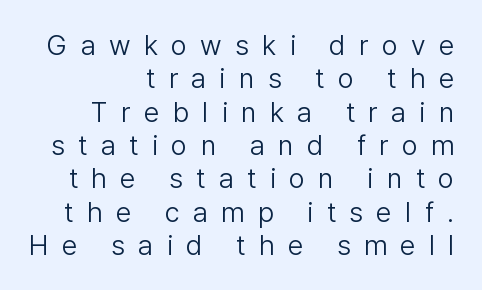
The image shows 28 px light sans-serif type, upright; set right-aligned, line spacing 1.19x, unusually wide letter spacing (+0.48 em), not underlined; low stroke contrast and a medium x-height.
